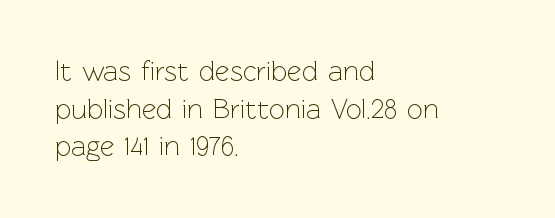
Q: Is the text bold? A: No.
Q: Is the text italic (slanted)? A: No, it is upright.
Q: Is the typeface a serif or a sans-serif typeface? A: Sans-serif.
Q: Is the text underlined? A: No.
Q: How is the paragraph aligned? A: Left-aligned.
Q: Is the spacing between letters normal or unusually wide? A: Normal.
Q: Is the spacing between lines tight, normal or loose? A: Normal.
Q: Width (condensed, normal, or wide)? A: Normal.
Q: Stroke contrast? A: Low.
Q: x-height? A: Medium.
Q: Monospaced? A: No.
